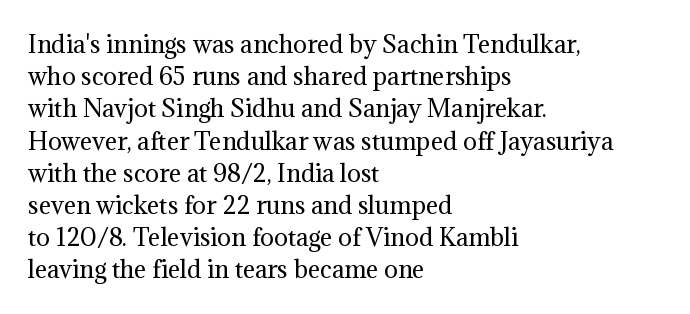
The image shows 23 px text type, upright; set left-aligned, normal line spacing (1.4x), normal letter spacing, not underlined.
